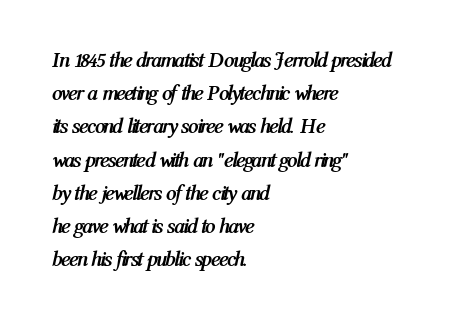
{"italic": "yes", "lean": "right", "slant_degrees": 12, "bold": "yes", "underline": "no", "align": "left", "line_spacing": "normal", "line_spacing_ratio": 1.58, "letter_spacing": "normal", "letter_spacing_em": 0.0, "glyph_px": 21}
